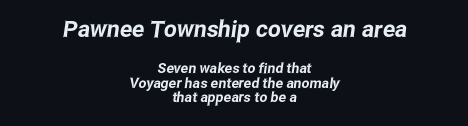
The image shows 23 px text type; set centered, tight line spacing (1.06x), normal letter spacing, not underlined; the first (top) block is 1.64x larger.
